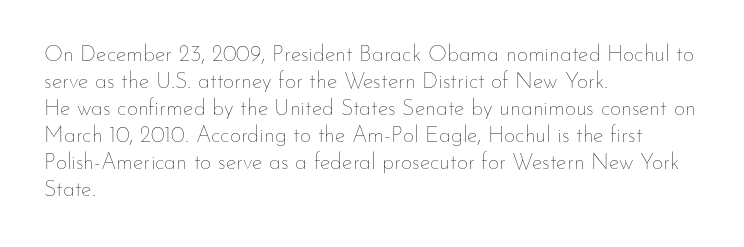
Q: Is the text bold? A: No.
Q: Is the text italic (slanted)? A: No, it is upright.
Q: Is the text underlined? A: No.
Q: How is the paragraph aligned? A: Left-aligned.
Q: Is the spacing between letters normal or unusually wide? A: Normal.
